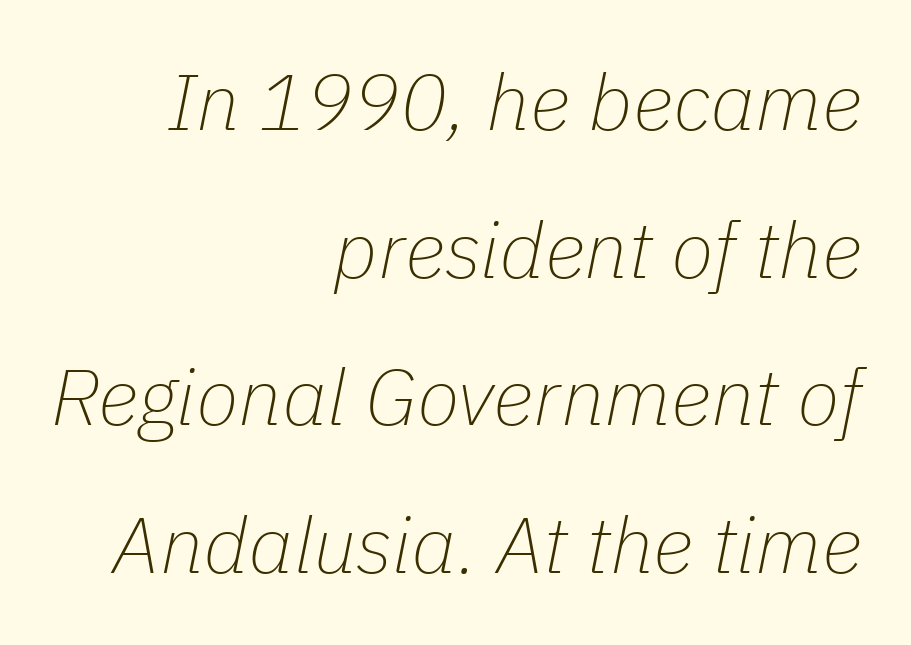
Q: Is the text bold? A: No.
Q: Is the text italic (slanted)? A: Yes, it leans right by about 11 degrees.
Q: Is the text underlined? A: No.
Q: How is the paragraph aligned? A: Right-aligned.
Q: Is the spacing between letters normal or unusually wide? A: Normal.
Q: Width (condensed, normal, or wide)? A: Normal.
Q: Stroke contrast? A: Low.
Q: x-height? A: Medium.
Q: Monospaced? A: No.
